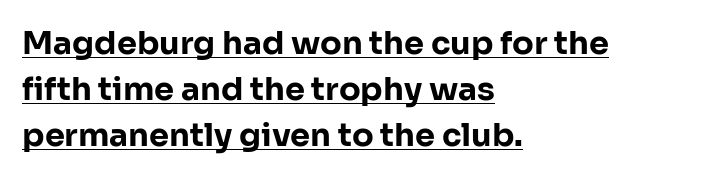
The image shows 32 px bold sans-serif type, upright; set left-aligned, normal line spacing (1.44x), normal letter spacing, underlined; low stroke contrast and a medium x-height.
